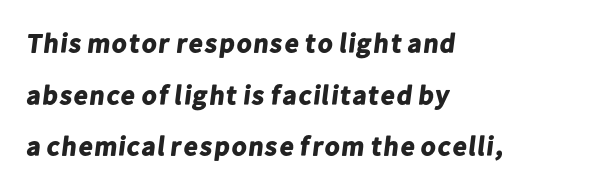
These words are printed bold, with thick strokes throughout. Summary of vertical rhythm: relaxed, with wide interline spacing. The ragged edge is on the right, which tells us the setting is flush left. The face used here is rendered with its standard letterfit. Clear beneath every line of the passage.
